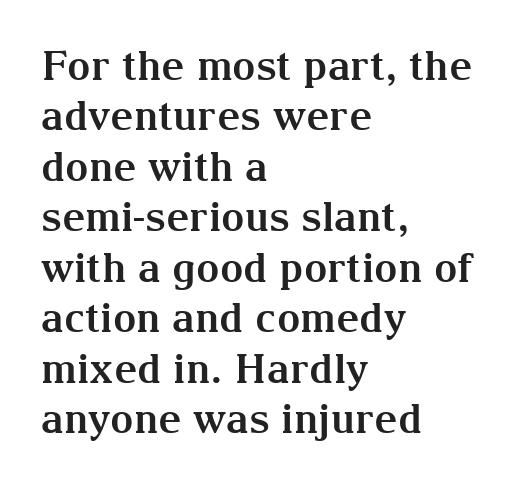
Q: Is the text bold? A: Yes.
Q: Is the text italic (slanted)? A: No, it is upright.
Q: Is the typeface a serif or a sans-serif typeface? A: Serif.
Q: Is the text underlined? A: No.
Q: How is the paragraph aligned? A: Left-aligned.
Q: Is the spacing between letters normal or unusually wide? A: Normal.
Q: Width (condensed, normal, or wide)? A: Normal.
Q: Stroke contrast? A: Medium.
Q: x-height? A: Medium.
Q: Monospaced? A: No.
